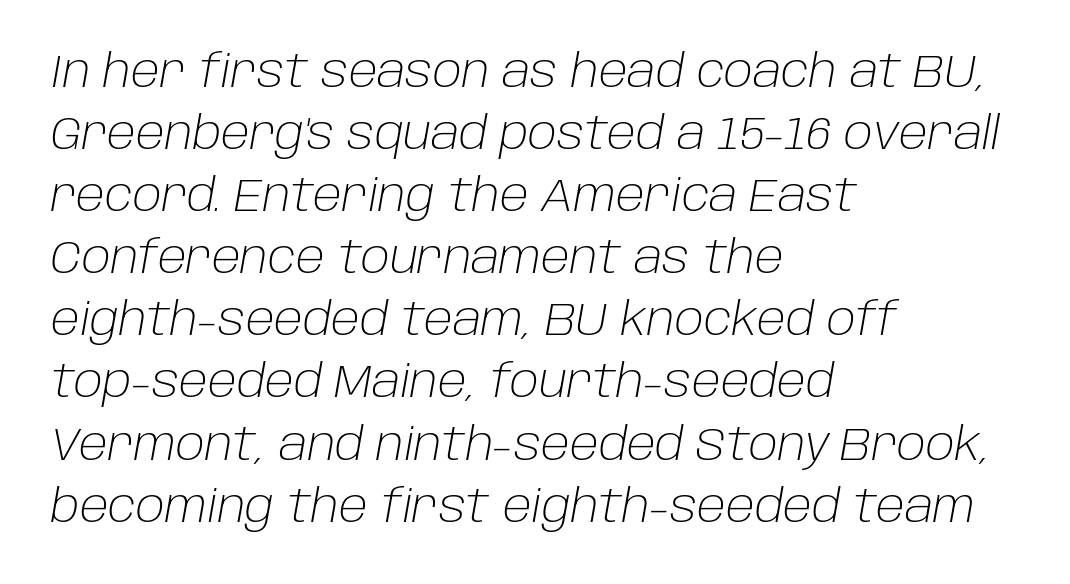
Q: Is the text bold? A: No.
Q: Is the text italic (slanted)? A: Yes, it leans right by about 10 degrees.
Q: Is the text underlined? A: No.
Q: How is the paragraph aligned? A: Left-aligned.
Q: Is the spacing between letters normal or unusually wide? A: Normal.
Q: Is the spacing between lines tight, normal or loose? A: Normal.
Q: Width (condensed, normal, or wide)? A: Normal.
Q: Stroke contrast? A: Low.
Q: x-height? A: Large.
Q: Monospaced? A: No.
